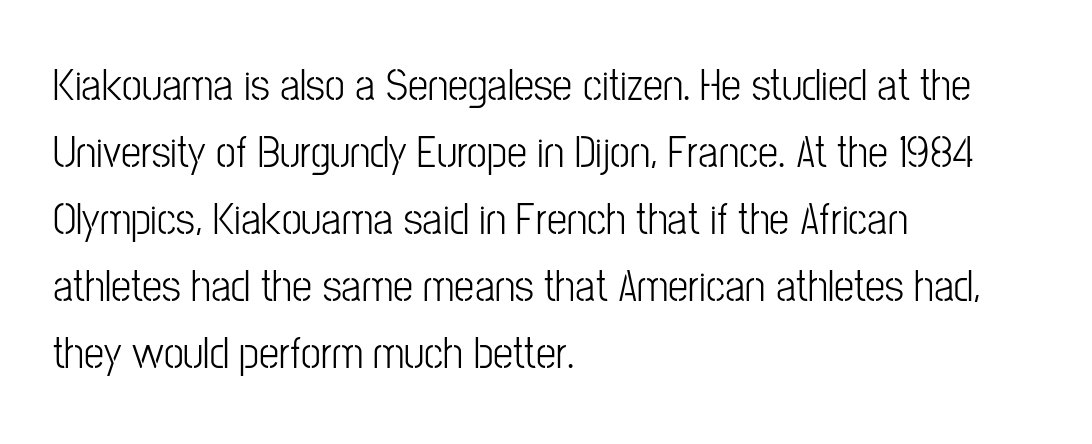
The image shows 45 px light, condensed sans-serif type, upright; set left-aligned, normal line spacing (1.49x), normal letter spacing, not underlined; low stroke contrast and a medium x-height.
